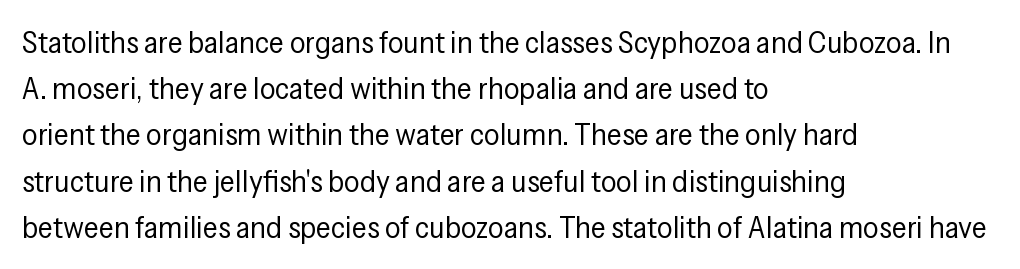
Q: Is the text bold? A: No.
Q: Is the text italic (slanted)? A: No, it is upright.
Q: Is the typeface a serif or a sans-serif typeface? A: Sans-serif.
Q: Is the text underlined? A: No.
Q: How is the paragraph aligned? A: Left-aligned.
Q: Is the spacing between letters normal or unusually wide? A: Normal.
Q: Is the spacing between lines tight, normal or loose? A: Normal.
Q: Width (condensed, normal, or wide)? A: Condensed.
Q: Stroke contrast? A: Low.
Q: x-height? A: Medium.
Q: Monospaced? A: No.
